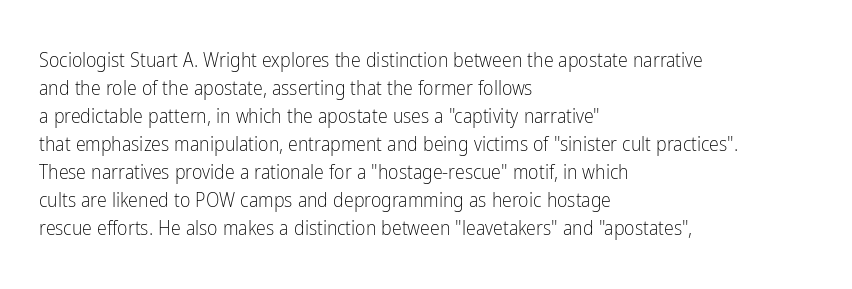
Q: Is the text bold? A: No.
Q: Is the text italic (slanted)? A: No, it is upright.
Q: Is the text underlined? A: No.
Q: How is the paragraph aligned? A: Left-aligned.
Q: Is the spacing between letters normal or unusually wide? A: Normal.
Q: Is the spacing between lines tight, normal or loose? A: Normal.
